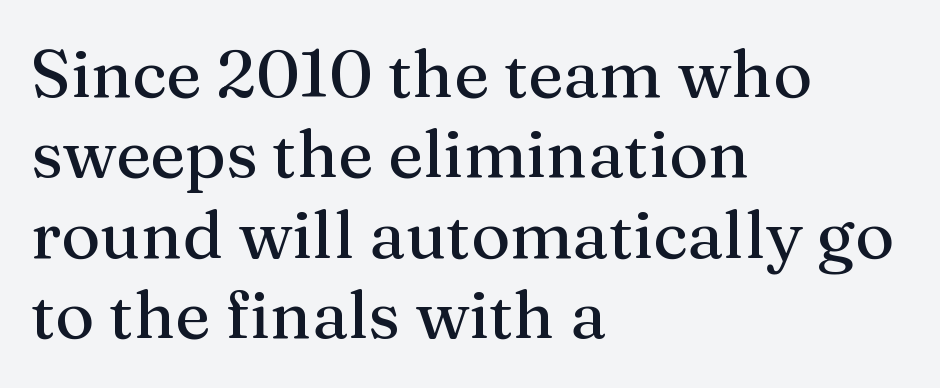
The ragged edge is on the right, which tells us the setting is flush left. Unlike a clean sans, this face finishes its strokes with serifs. Spacing verdict: proportional, widths tailored to each character. Quick note: not italic, upright. Words appear dense and cohesive because spacing is normal.
